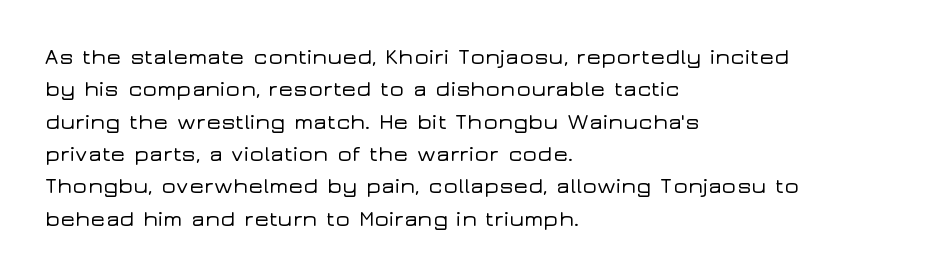
Bare-footed words on every line. The space between consecutive lines is moderate. Caption: standard tracking, unaltered. The lettering holds an erect, upright posture throughout. The text block is weighted toward the left margin, trailing off unevenly rightward.
